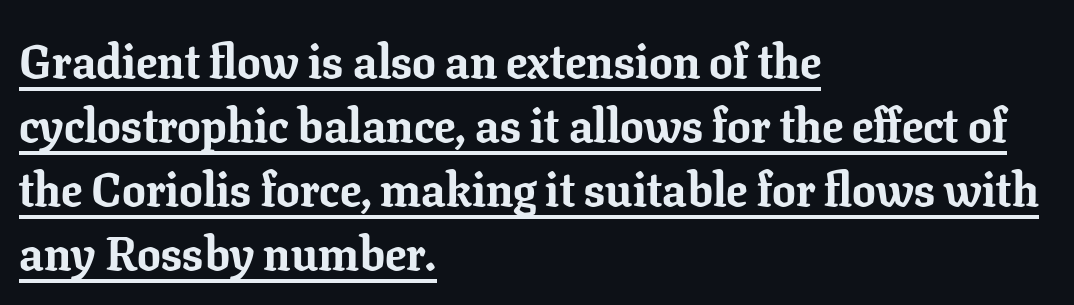
Line starts are locked; line ends wander. Line spacing here is normal. The font's upright variant was chosen for this text. Character widths vary here, with narrow letters taking less room than wide ones.
